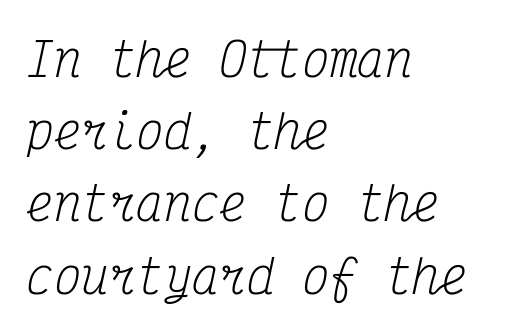
{"serif": "yes", "italic": "yes", "lean": "right", "slant_degrees": 12, "bold": "no", "weight": "regular", "width": "condensed", "stroke_contrast": "medium", "x_height": "medium", "monospaced": "yes", "underline": "no", "align": "left", "line_spacing": "normal", "line_spacing_ratio": 1.57, "letter_spacing": "normal", "letter_spacing_em": 0.0, "glyph_px": 46}
